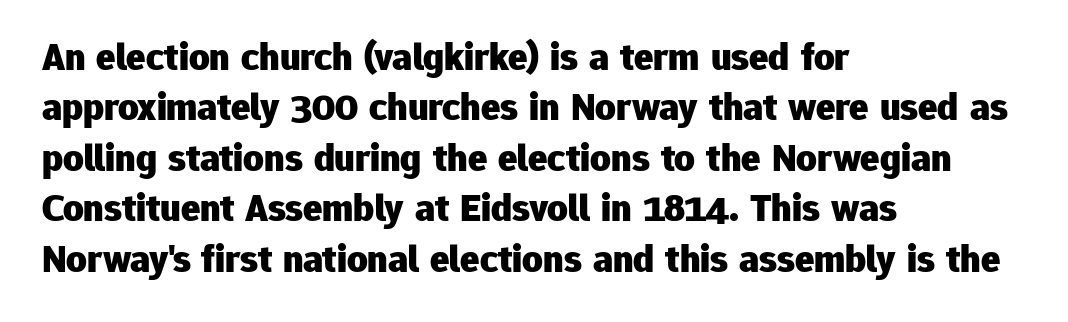
Q: Is the text bold? A: Yes.
Q: Is the text italic (slanted)? A: No, it is upright.
Q: Is the typeface a serif or a sans-serif typeface? A: Sans-serif.
Q: Is the text underlined? A: No.
Q: How is the paragraph aligned? A: Left-aligned.
Q: Is the spacing between letters normal or unusually wide? A: Normal.
Q: Is the spacing between lines tight, normal or loose? A: Normal.
Q: Width (condensed, normal, or wide)? A: Normal.
Q: Stroke contrast? A: Low.
Q: x-height? A: Medium.
Q: Monospaced? A: No.
